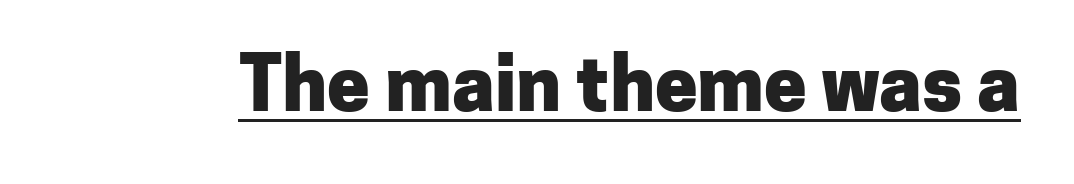
Posture: vertical. Pretty heavy lettering here — definitely bold. The face used here is proportionally spaced, like ordinary book or web type. Characters follow at the spacing the type designer built in. Regarding serifs, this sample does without them. The passage shown is underscored from start to finish.
